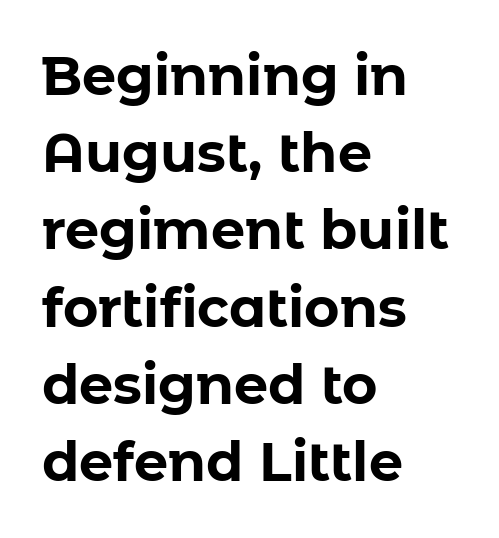
To sum up the face: it is a sans, with no serifs. Leftover space on each line is placed entirely after the last word. Notice how descenders clear the ascenders below comfortably — that's standard leading. The lettering holds an erect, upright posture throughout. The characters look thick and weighty, a clear bold.
